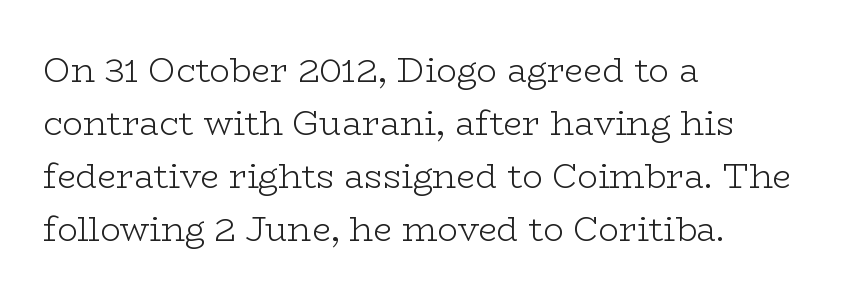
The image shows 34 px light, wide serif type, upright; set left-aligned, normal line spacing (1.56x), normal letter spacing, not underlined; low stroke contrast and a medium x-height.
